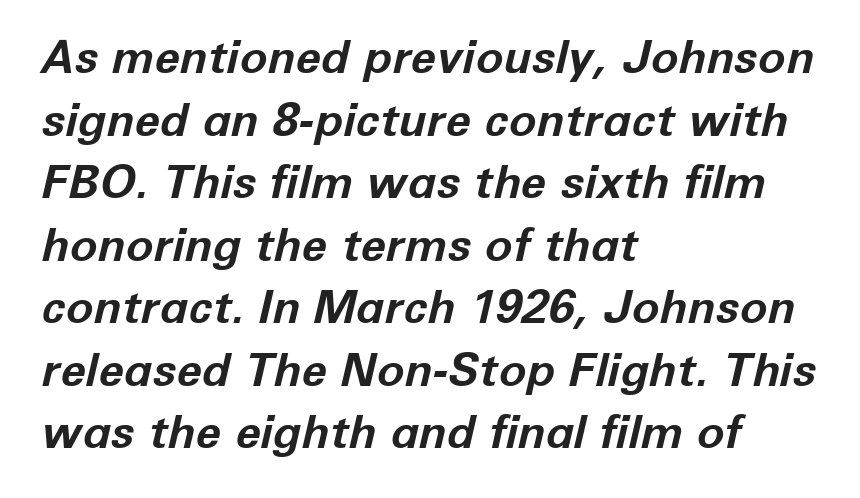
Q: Is the text bold? A: Yes.
Q: Is the text italic (slanted)? A: Yes, it leans right by about 12 degrees.
Q: Is the text underlined? A: No.
Q: How is the paragraph aligned? A: Left-aligned.
Q: Is the spacing between letters normal or unusually wide? A: Normal.
Q: Is the spacing between lines tight, normal or loose? A: Normal.
Q: Width (condensed, normal, or wide)? A: Normal.
Q: Stroke contrast? A: Low.
Q: x-height? A: Medium.
Q: Monospaced? A: No.
